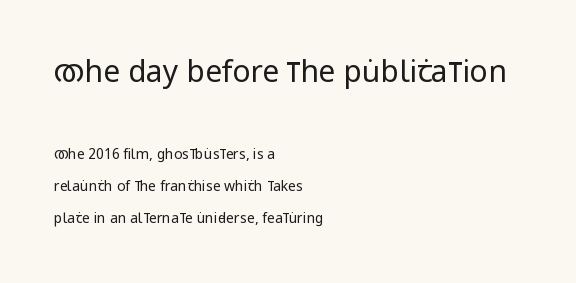
Each new line begins a long way beneath the previous one. Do the letters lean? They stand straight. The glyphs in this specimen are sans serif. Unbolded letterforms with no extra heft. Check under the words: just untouched page.
